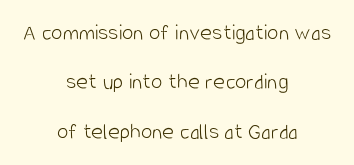
{"italic": "no", "bold": "no", "underline": "no", "align": "center", "line_spacing": "loose", "line_spacing_ratio": 2.15, "letter_spacing": "normal", "letter_spacing_em": 0.0, "glyph_px": 23}
